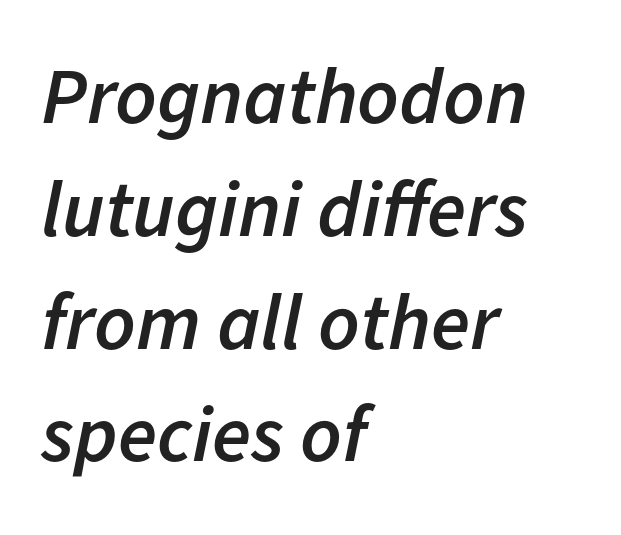
The image shows 80 px semibold type, italic (leaning right); set left-aligned, normal line spacing (1.41x), normal letter spacing, not underlined; low stroke contrast and a medium x-height.
